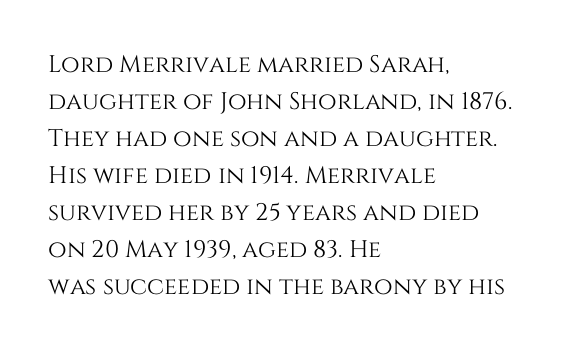
The image shows 24 px text type, upright; set left-aligned, normal line spacing (1.54x), normal letter spacing, not underlined.
